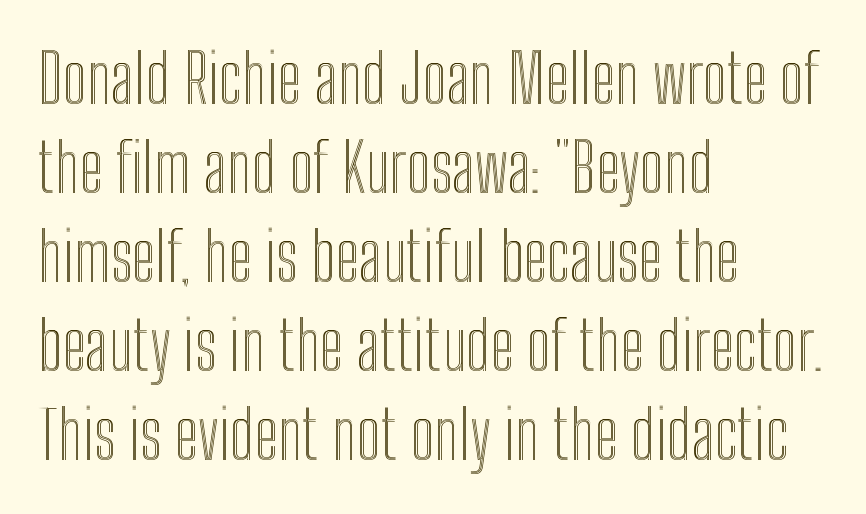
Q: Is the text italic (slanted)? A: No, it is upright.
Q: Is the text underlined? A: No.
Q: How is the paragraph aligned? A: Left-aligned.
Q: Is the spacing between letters normal or unusually wide? A: Normal.
Q: Is the spacing between lines tight, normal or loose? A: Normal.
Q: Width (condensed, normal, or wide)? A: Condensed.
Q: x-height? A: Medium.
Q: Monospaced? A: No.
